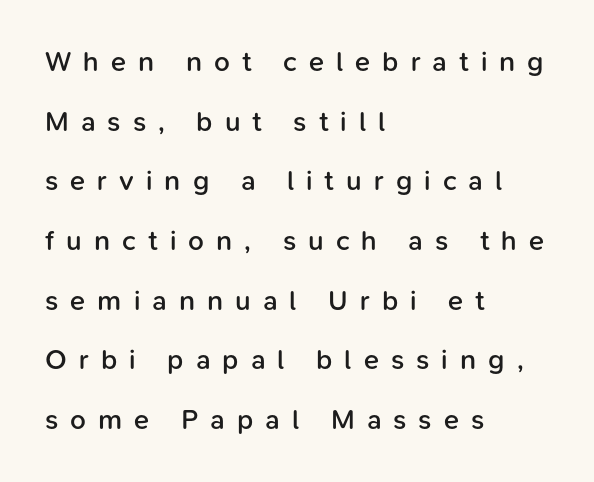
The image shows 28 px semibold sans-serif type, upright; set left-aligned, loose line spacing (2.13x), unusually wide letter spacing (+0.43 em), not underlined; low stroke contrast and a medium x-height.
